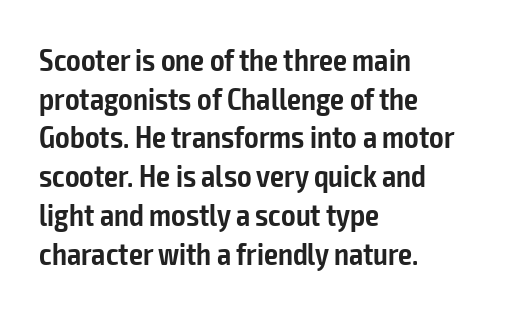
Q: Is the text bold? A: Semi-bold.
Q: Is the text italic (slanted)? A: No, it is upright.
Q: Is the typeface a serif or a sans-serif typeface? A: Sans-serif.
Q: Is the text underlined? A: No.
Q: How is the paragraph aligned? A: Left-aligned.
Q: Is the spacing between letters normal or unusually wide? A: Normal.
Q: Is the spacing between lines tight, normal or loose? A: Normal.
Q: Width (condensed, normal, or wide)? A: Condensed.
Q: Stroke contrast? A: Low.
Q: x-height? A: Medium.
Q: Monospaced? A: No.
